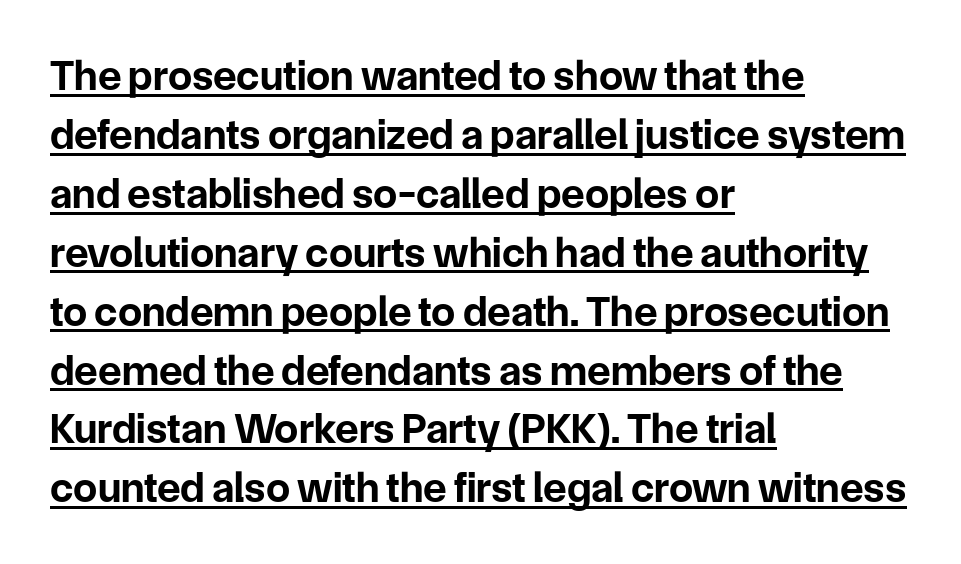
Q: Is the text bold? A: Yes.
Q: Is the text italic (slanted)? A: No, it is upright.
Q: Is the typeface a serif or a sans-serif typeface? A: Sans-serif.
Q: Is the text underlined? A: Yes.
Q: How is the paragraph aligned? A: Left-aligned.
Q: Is the spacing between letters normal or unusually wide? A: Normal.
Q: Is the spacing between lines tight, normal or loose? A: Normal.
Q: Width (condensed, normal, or wide)? A: Normal.
Q: Stroke contrast? A: Low.
Q: x-height? A: Medium.
Q: Monospaced? A: No.
